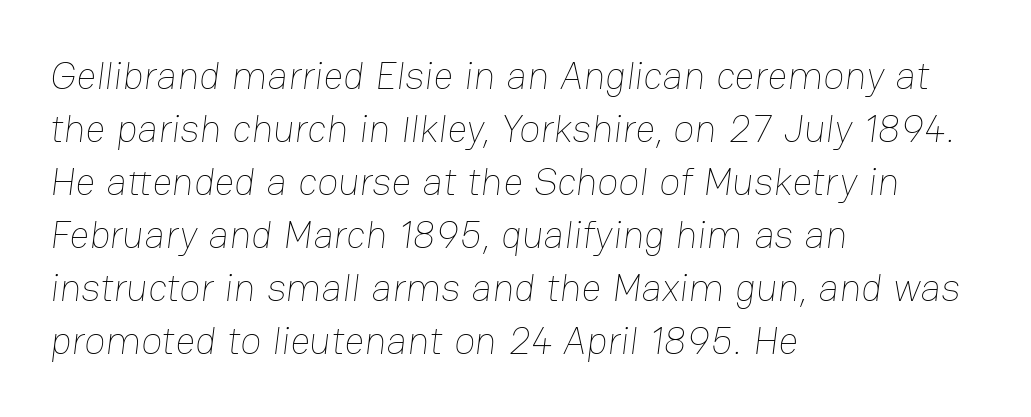
The image shows 39 px thin type; set left-aligned, normal line spacing (1.36x), normal letter spacing, not underlined; low stroke contrast and a medium x-height.
